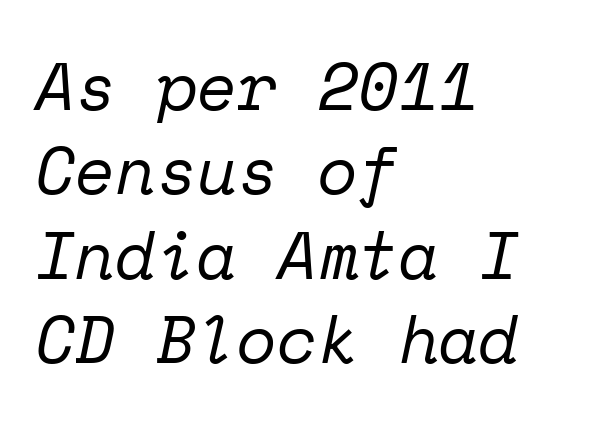
The image shows 66 px regular-weight serif type, italic (leaning right), monospaced; set left-aligned, normal line spacing (1.28x), normal letter spacing, not underlined; low stroke contrast and a medium x-height.
